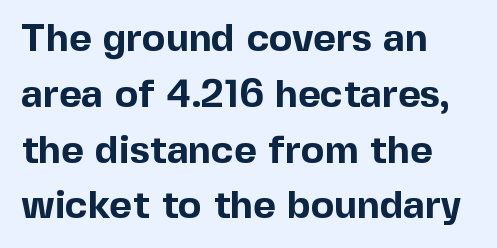
Regarding leading, the lines here are spaced in the standard way. The space beneath each line is pristine and unruled. The type family on display is of the sans-serif kind. The passage shown is typed in a proportional face where columns would drift.
